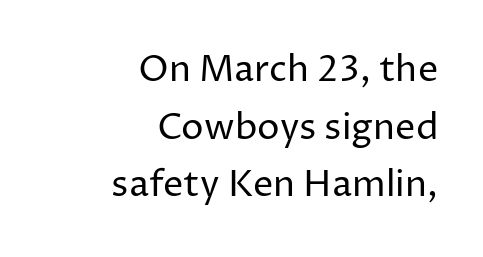
The paragraph shown leans on its right margin. The weight tops out at a normal text grade. No feet cap the strokes, marking this as sans-serif type. Do the letters lean? They stand straight. Spacing between characters is what you'd get straight out of the box. Honestly, there is no underline to notice here at all.
